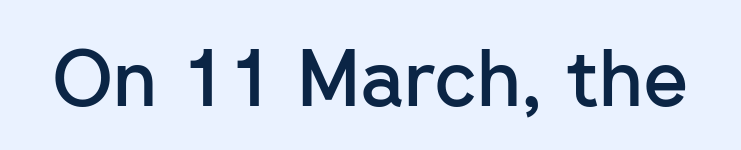
Q: Is the text bold? A: Semi-bold.
Q: Is the text italic (slanted)? A: No, it is upright.
Q: Is the typeface a serif or a sans-serif typeface? A: Sans-serif.
Q: Is the text underlined? A: No.
Q: Is the spacing between letters normal or unusually wide? A: Normal.
Q: Width (condensed, normal, or wide)? A: Normal.
Q: Stroke contrast? A: Low.
Q: x-height? A: Medium.
Q: Monospaced? A: No.
